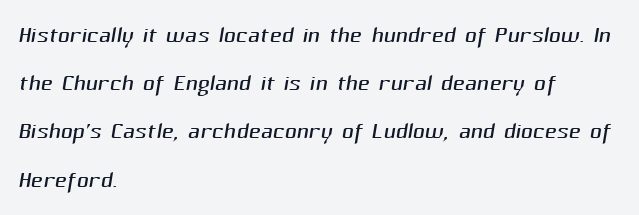
{"serif": "no", "bold": "no", "weight": "light", "width": "normal", "stroke_contrast": "medium", "x_height": "medium", "monospaced": "no", "underline": "no", "align": "left", "line_spacing": "normal", "line_spacing_ratio": 1.46, "letter_spacing": "normal", "letter_spacing_em": 0.0, "glyph_px": 33}
